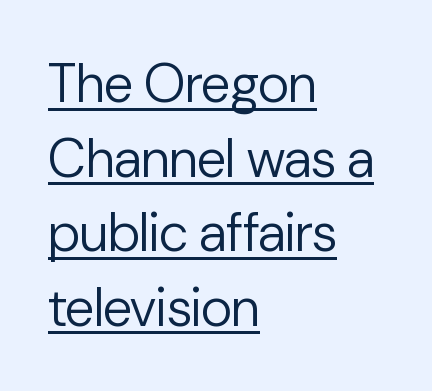
The image shows 54 px regular-weight sans-serif type, upright; set left-aligned, normal line spacing (1.38x), normal letter spacing, underlined; low stroke contrast and a medium x-height.
